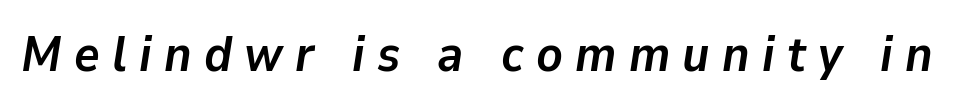
The image shows 49 px semibold type, italic (leaning right); set unusually wide letter spacing (+0.25 em), not underlined; low stroke contrast and a medium x-height.
